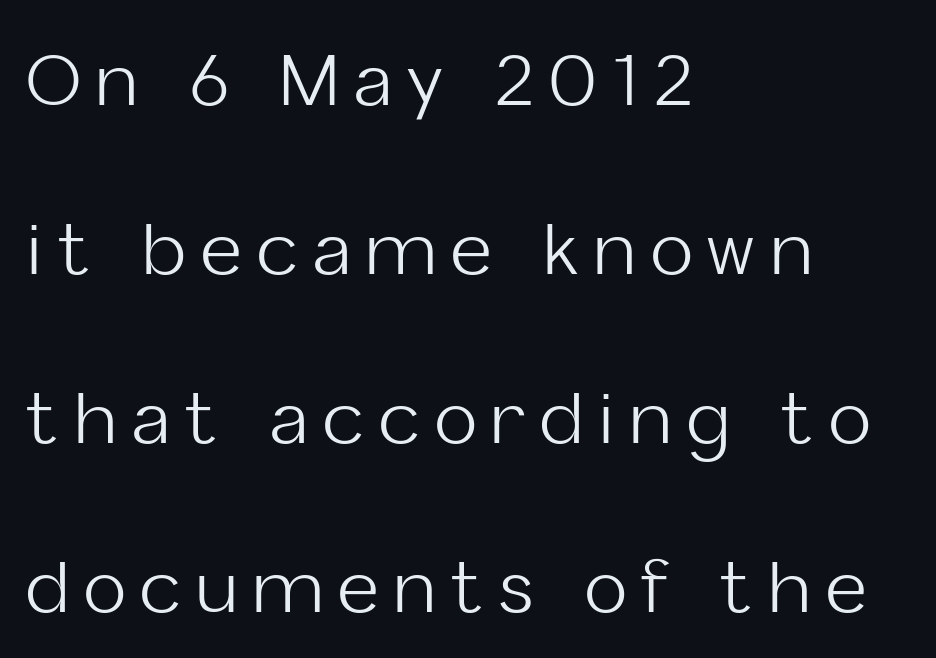
A bare baseline throughout the passage. Leading: increased. Style check: upright. Does extra space separate the letters? Yes, quite a lot of it.
